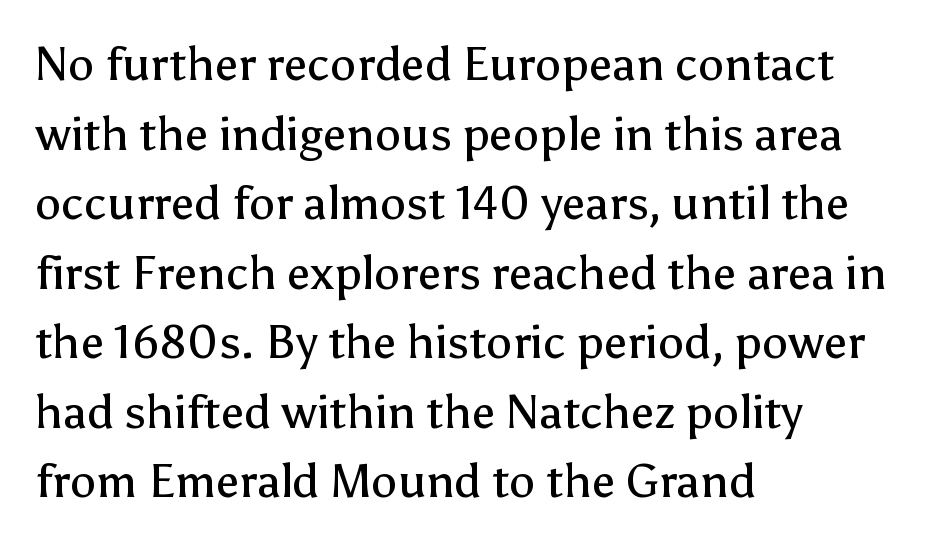
The image shows 47 px regular-weight sans-serif type, upright; set left-aligned, normal line spacing (1.48x), normal letter spacing, not underlined; low stroke contrast and a medium x-height.
